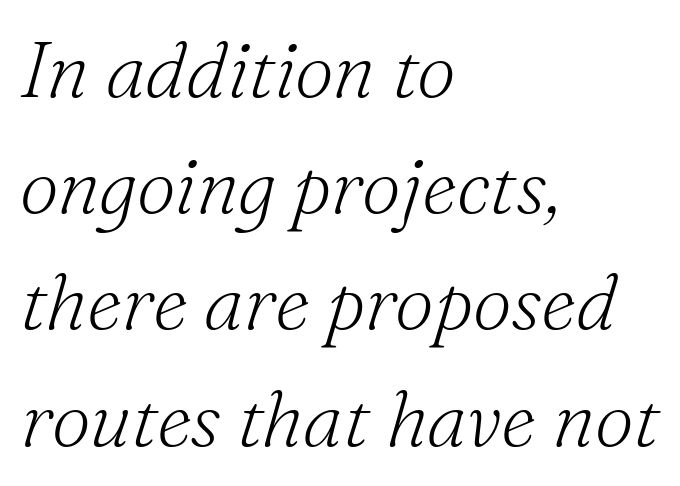
{"serif": "yes", "italic": "yes", "lean": "right", "slant_degrees": 16, "bold": "no", "weight": "light", "width": "normal", "stroke_contrast": "medium", "x_height": "small", "monospaced": "no", "underline": "no", "align": "left", "line_spacing": "normal", "line_spacing_ratio": 1.49, "letter_spacing": "normal", "letter_spacing_em": 0.0, "glyph_px": 78}
